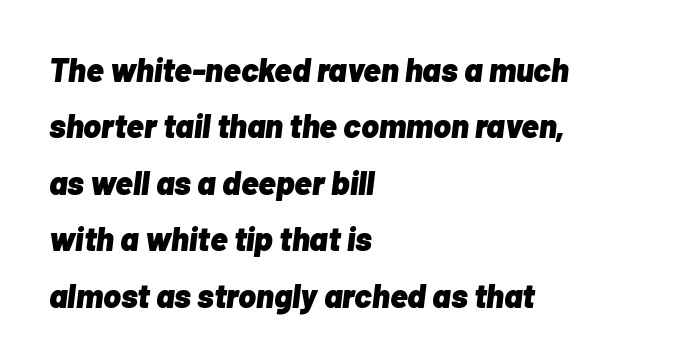
The image shows 33 px heavy type, italic (leaning right); set left-aligned, line spacing 1.71x, normal letter spacing, not underlined; low stroke contrast and a medium x-height.
